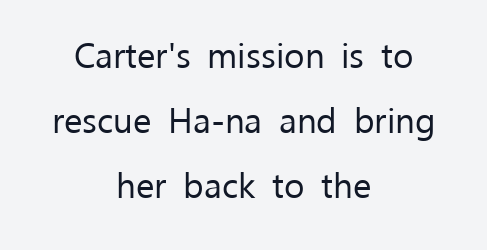
The image shows 35 px regular-weight sans-serif type, upright; set centered, line spacing 1.86x, normal letter spacing, not underlined; low stroke contrast and a medium x-height.
